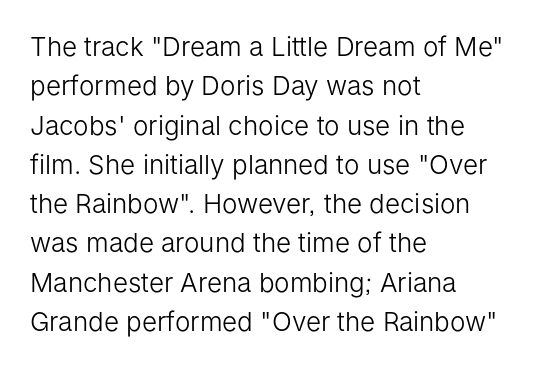
The image shows 26 px text type, upright; set left-aligned, normal line spacing (1.51x), normal letter spacing, not underlined.
